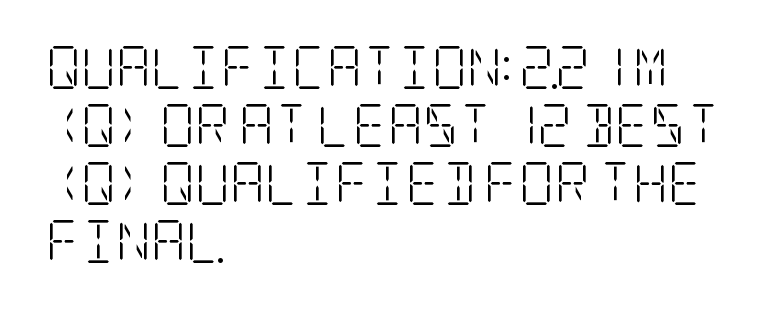
{"serif": "yes", "italic": "no", "bold": "no", "weight": "light", "width": "condensed", "stroke_contrast": "low", "x_height": "large", "underline": "no", "align": "left", "line_spacing": "normal", "line_spacing_ratio": 1.35, "letter_spacing": "normal", "letter_spacing_em": 0.0, "glyph_px": 43}
